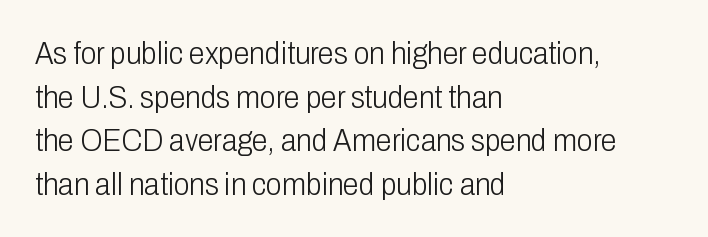
To sum up the face: it is a sans, with no serifs. Leftover space on each line is placed entirely after the last word. Just letters on the line, the space beneath them empty. No letter is thick-stroked: the sample isn't bold. The letters sit at their default tracking, neither squeezed nor spread.
